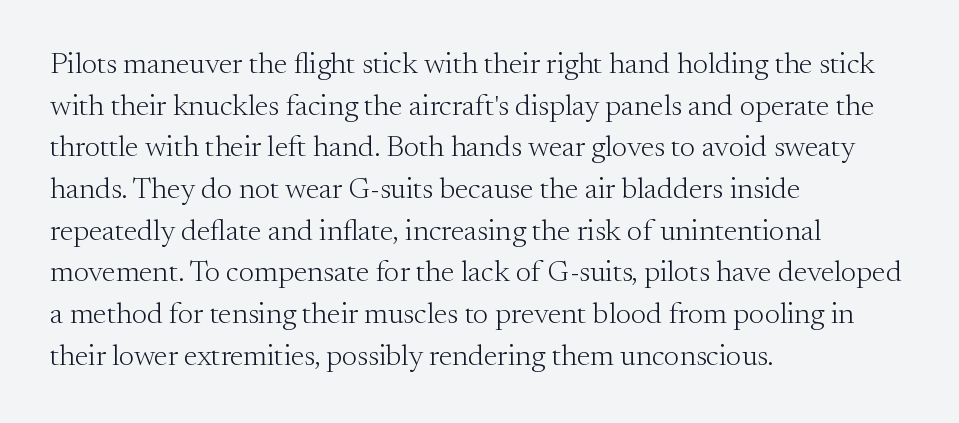
{"serif": "yes", "italic": "no", "bold": "no", "weight": "light", "width": "normal", "stroke_contrast": "medium", "x_height": "small", "monospaced": "no", "underline": "no", "align": "left", "line_spacing": "normal", "line_spacing_ratio": 1.39, "letter_spacing": "normal", "letter_spacing_em": 0.0, "glyph_px": 30}
